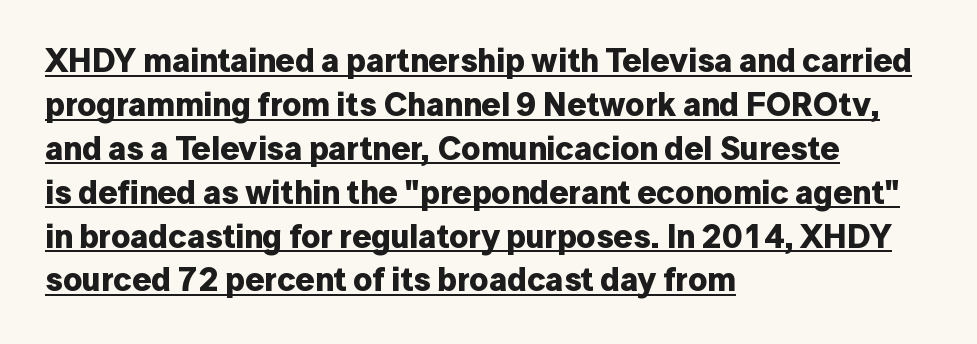
{"serif": "no", "italic": "no", "bold": "yes", "weight": "bold", "width": "normal", "stroke_contrast": "low", "x_height": "medium", "monospaced": "no", "underline": "yes", "align": "left", "line_spacing": "normal", "line_spacing_ratio": 1.33, "letter_spacing": "normal", "letter_spacing_em": 0.0, "glyph_px": 33}
